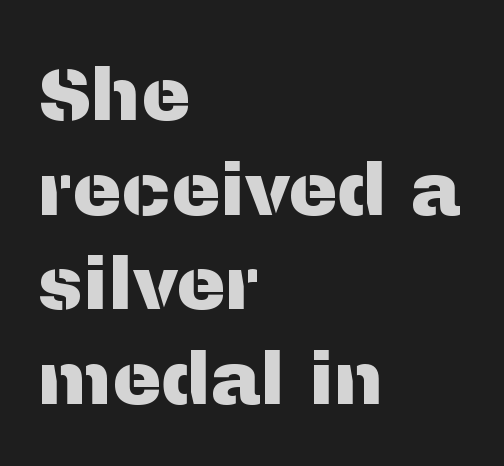
{"serif": "no", "italic": "no", "width": "normal", "stroke_contrast": "medium", "x_height": "medium", "monospaced": "no", "underline": "no", "align": "left", "line_spacing": "normal", "line_spacing_ratio": 1.28, "letter_spacing": "normal", "letter_spacing_em": 0.0, "glyph_px": 74}
